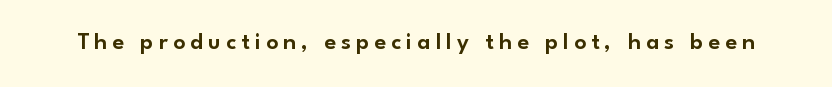
Is the letter spacing exaggerated? Yes — the characters are pushed far apart. Lines of text with bare space underneath. Ordinary non-slanted type is in use.
